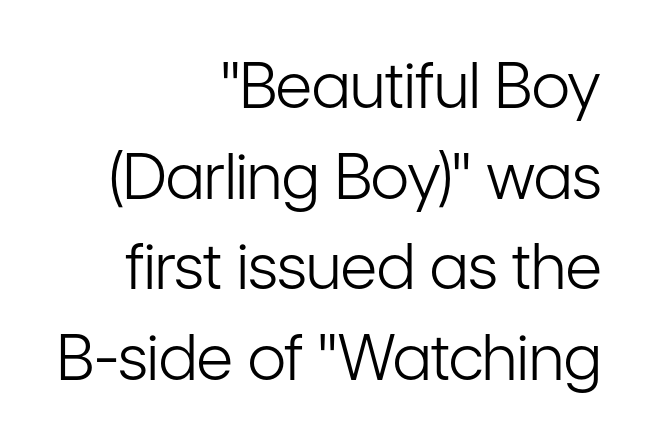
Q: Is the text bold? A: No.
Q: Is the text italic (slanted)? A: No, it is upright.
Q: Is the typeface a serif or a sans-serif typeface? A: Sans-serif.
Q: Is the text underlined? A: No.
Q: How is the paragraph aligned? A: Right-aligned.
Q: Is the spacing between letters normal or unusually wide? A: Normal.
Q: Is the spacing between lines tight, normal or loose? A: Normal.
Q: Width (condensed, normal, or wide)? A: Condensed.
Q: Stroke contrast? A: Low.
Q: x-height? A: Medium.
Q: Monospaced? A: No.
